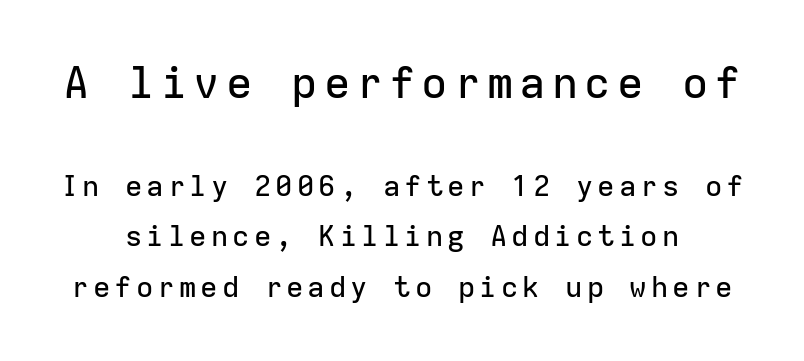
The image shows 44 px sans-serif type, upright, monospaced; set line spacing 1.74x, not underlined; the first (top) block is 1.52x larger; low stroke contrast and a medium x-height.
